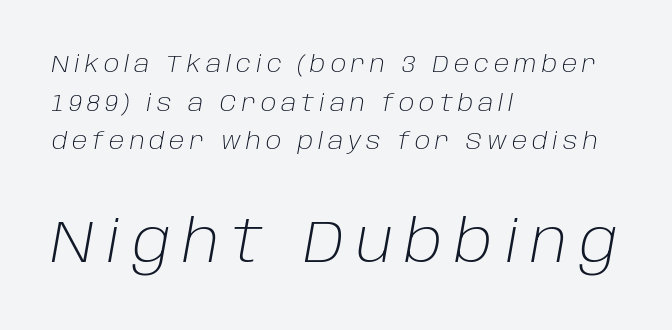
Q: Is the text bold? A: No.
Q: Is the text italic (slanted)? A: Yes, it leans right by about 10 degrees.
Q: Is the text underlined? A: No.
Q: How is the paragraph aligned? A: Left-aligned.
Q: Is the spacing between letters normal or unusually wide? A: Unusually wide.
Q: Is the spacing between lines tight, normal or loose? A: Normal.
Q: Which block of text is set in a larger size, the first (top) or the second (bottom)? A: The second (bottom) one.
Q: Width (condensed, normal, or wide)? A: Normal.
Q: Stroke contrast? A: Low.
Q: x-height? A: Large.
Q: Monospaced? A: No.
